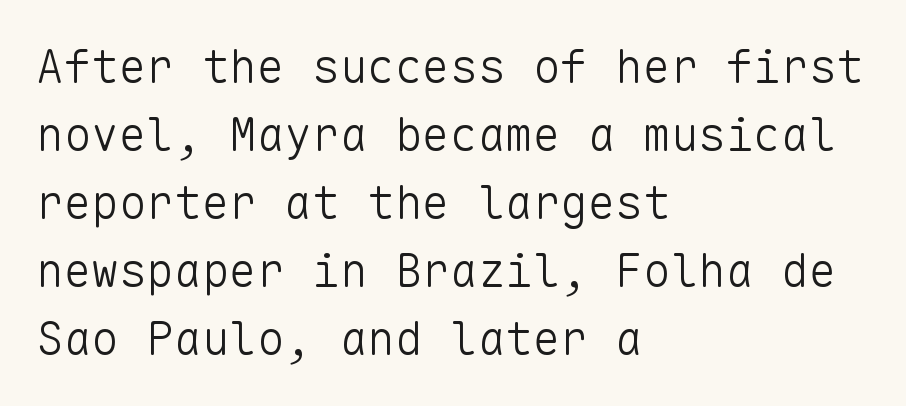
{"serif": "no", "italic": "no", "bold": "no", "weight": "light", "width": "normal", "stroke_contrast": "low", "x_height": "medium", "monospaced": "yes", "underline": "no", "align": "left", "line_spacing": "normal", "line_spacing_ratio": 1.48, "letter_spacing": "normal", "letter_spacing_em": 0.0, "glyph_px": 46}
